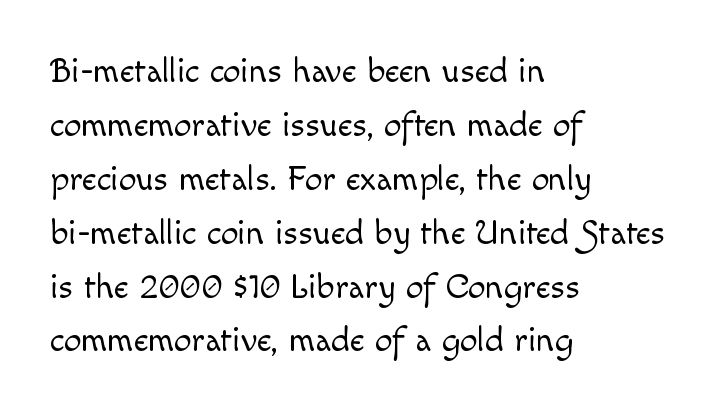
{"italic": "no", "bold": "no", "weight": "light", "width": "normal", "x_height": "small", "monospaced": "no", "underline": "no", "align": "left", "line_spacing": "normal", "line_spacing_ratio": 1.54, "letter_spacing": "normal", "letter_spacing_em": 0.0, "glyph_px": 35}
